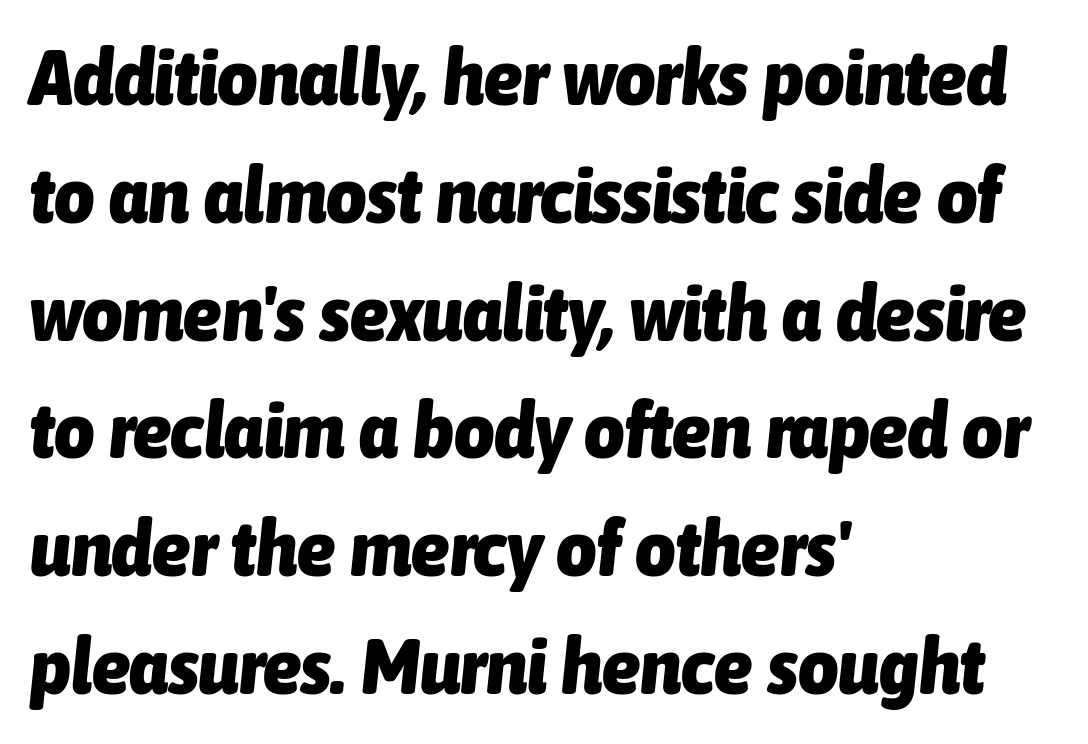
The image shows 78 px heavy, condensed type, italic (leaning right); set left-aligned, normal line spacing (1.51x), normal letter spacing, not underlined; low stroke contrast and a medium x-height.
